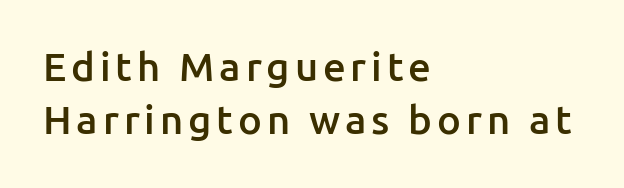
The image shows 40 px semibold sans-serif type, upright; set left-aligned, normal line spacing (1.32x), not underlined; low stroke contrast and a medium x-height.
